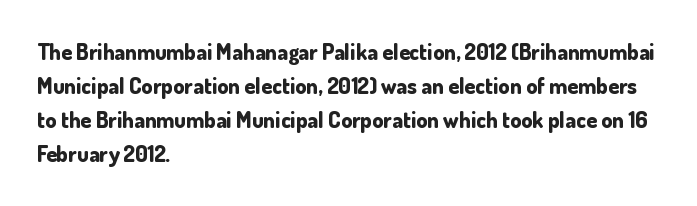
Q: Is the text bold? A: Yes.
Q: Is the text italic (slanted)? A: No, it is upright.
Q: Is the text underlined? A: No.
Q: How is the paragraph aligned? A: Left-aligned.
Q: Is the spacing between letters normal or unusually wide? A: Normal.
Q: Is the spacing between lines tight, normal or loose? A: Normal.
